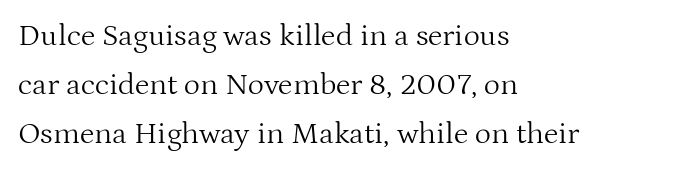
Line spacing here is normal. The face used here is rendered with its standard letterfit. It's the straight-up-and-down kind of type. The type family on display is of the serif kind. The rendering uses natural spacing where letterforms have individual widths.
